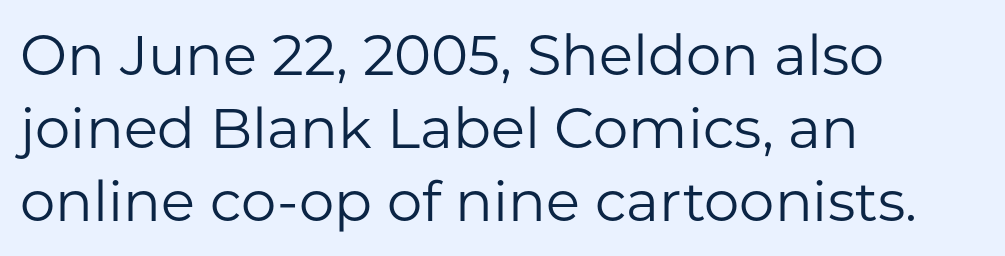
The gap between lines stays unmarked. Does the type have serifs? No, each stem ends abruptly. This sample uses plain, unmodified letter spacing. The rows are spaced the way most documents space them. Bold? No — there's no thickening of the strokes.
